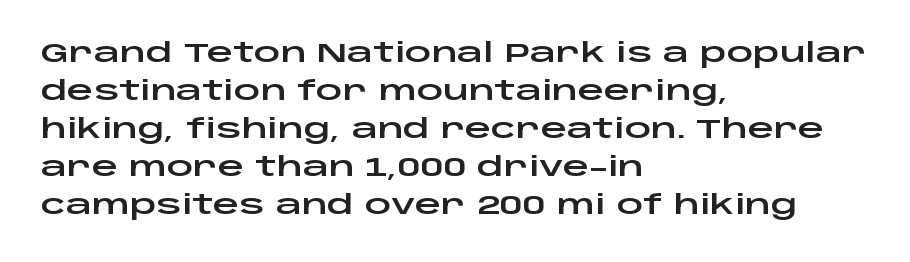
{"italic": "no", "underline": "no", "align": "left", "line_spacing": "normal", "line_spacing_ratio": 1.46, "letter_spacing": "normal", "letter_spacing_em": 0.0, "glyph_px": 26}
